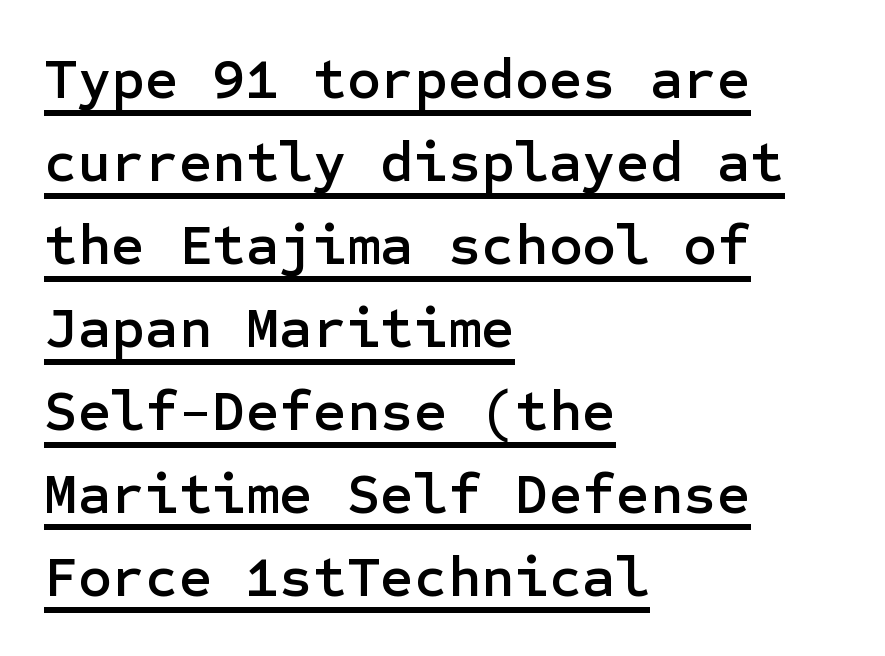
Q: Is the text italic (slanted)? A: No, it is upright.
Q: Is the typeface a serif or a sans-serif typeface? A: Sans-serif.
Q: Is the text underlined? A: Yes.
Q: How is the paragraph aligned? A: Left-aligned.
Q: Is the spacing between letters normal or unusually wide? A: Normal.
Q: Is the spacing between lines tight, normal or loose? A: Normal.
Q: Width (condensed, normal, or wide)? A: Normal.
Q: Stroke contrast? A: Low.
Q: x-height? A: Medium.
